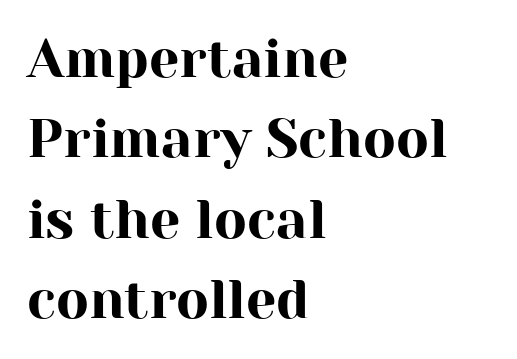
The passage shown is typeset with a serif family. The text block is weighted toward the left margin, trailing off unevenly rightward. This sample keeps an unexceptional amount of space between lines. Rule under the text: the space is simply empty.
